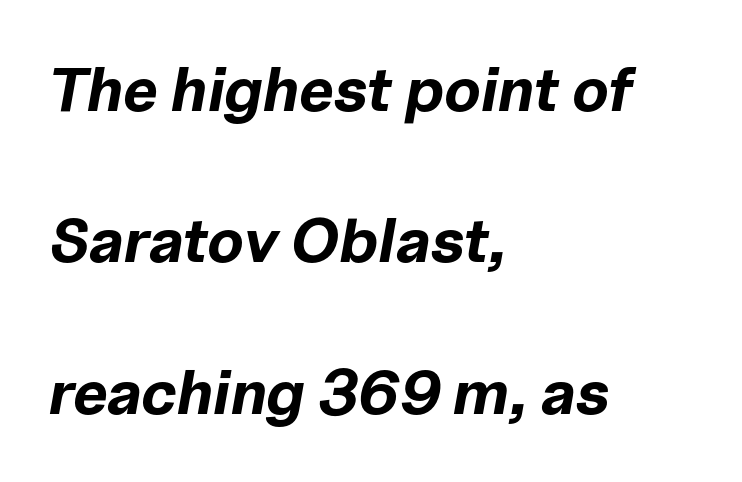
The image shows 62 px bold type, italic (leaning right); set left-aligned, loose line spacing (2.44x), normal letter spacing, not underlined; low stroke contrast and a medium x-height.
